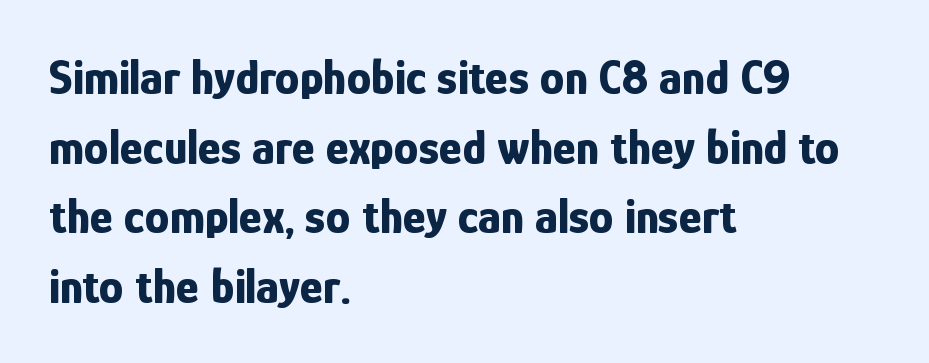
{"serif": "no", "italic": "no", "bold": "yes", "weight": "bold", "width": "condensed", "stroke_contrast": "low", "x_height": "medium", "monospaced": "no", "underline": "no", "align": "left", "line_spacing": "normal", "line_spacing_ratio": 1.42, "letter_spacing": "normal", "letter_spacing_em": 0.0, "glyph_px": 49}
